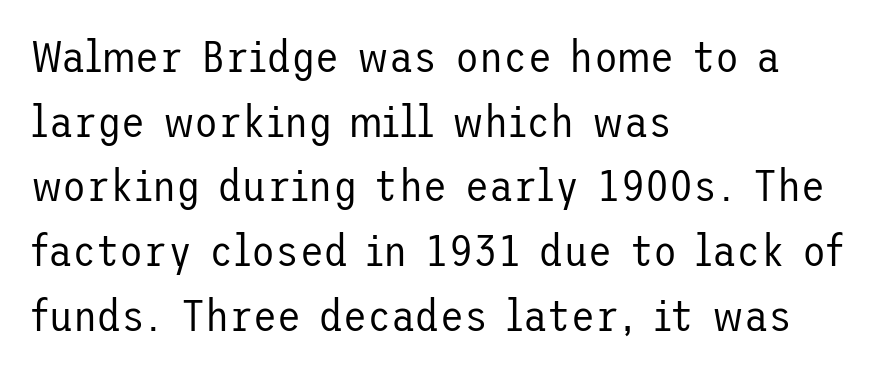
Q: Is the text bold? A: No.
Q: Is the text italic (slanted)? A: No, it is upright.
Q: Is the typeface a serif or a sans-serif typeface? A: Sans-serif.
Q: Is the text underlined? A: No.
Q: How is the paragraph aligned? A: Left-aligned.
Q: Is the spacing between letters normal or unusually wide? A: Normal.
Q: Is the spacing between lines tight, normal or loose? A: Normal.
Q: Width (condensed, normal, or wide)? A: Normal.
Q: Stroke contrast? A: Low.
Q: x-height? A: Medium.
